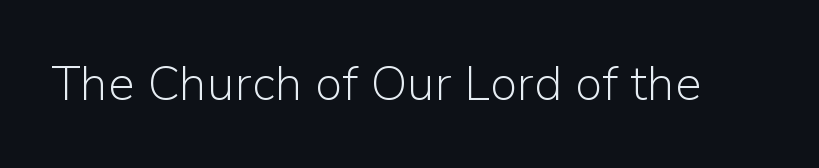
{"serif": "no", "italic": "no", "bold": "no", "weight": "light", "width": "normal", "stroke_contrast": "low", "x_height": "medium", "monospaced": "no", "underline": "no", "letter_spacing": "normal", "letter_spacing_em": 0.0, "glyph_px": 48}
